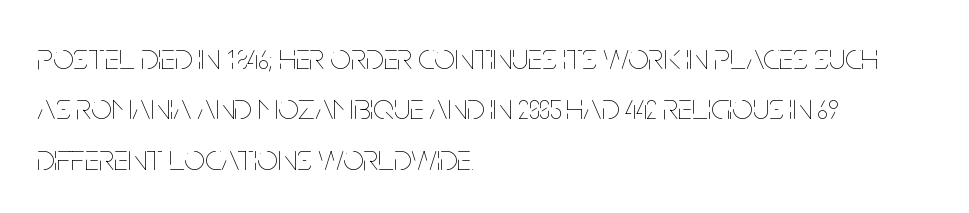
{"italic": "no", "bold": "no", "weight": "thin", "width": "condensed", "stroke_contrast": "low", "x_height": "large", "monospaced": "no", "underline": "no", "align": "left", "line_spacing": "normal", "line_spacing_ratio": 1.36, "letter_spacing": "normal", "letter_spacing_em": 0.0, "glyph_px": 37}
